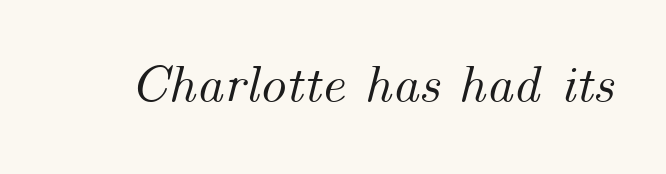
Unmarked baselines from the first word to the last. No extra tracking has been applied to these lines. The lettering tilts uniformly, giving the passage an italic look. Here the designer chose a conventional face with non-uniform glyph widths.
